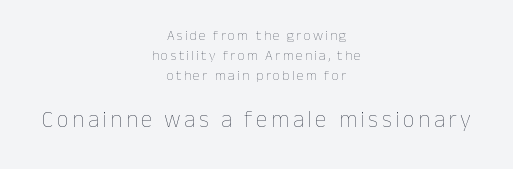
Typeset on center — no edge is straight. Is there any slant? The stems are plumb. Check the space under the baseline: it is left empty. Whoever set this made the second block the dominant, larger element. Evenly set lines give the paragraph a standard silhouette. On a weight scale, this lands at 450 or below.
